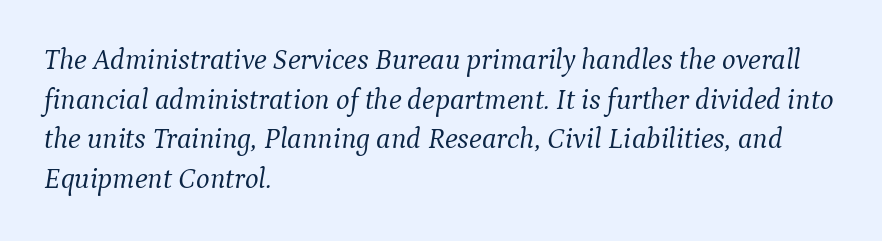
{"serif": "yes", "italic": "yes", "lean": "right", "slant_degrees": 9, "bold": "no", "weight": "light", "width": "normal", "stroke_contrast": "medium", "x_height": "medium", "monospaced": "no", "underline": "no", "align": "left", "line_spacing": "normal", "line_spacing_ratio": 1.37, "letter_spacing": "normal", "letter_spacing_em": 0.0, "glyph_px": 29}
